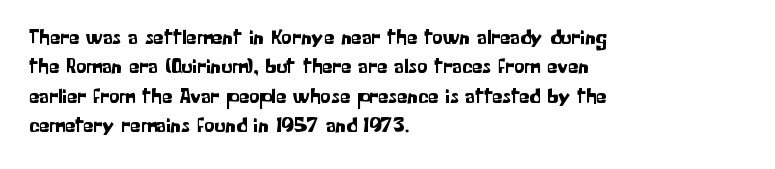
Q: Is the text italic (slanted)? A: No, it is upright.
Q: Is the text underlined? A: No.
Q: How is the paragraph aligned? A: Left-aligned.
Q: Is the spacing between letters normal or unusually wide? A: Normal.
Q: Is the spacing between lines tight, normal or loose? A: Normal.
